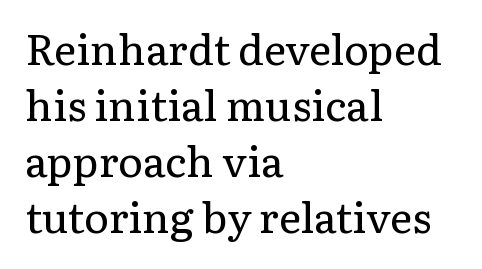
The image shows 42 px regular-weight serif type, upright; set left-aligned, normal line spacing (1.33x), normal letter spacing, not underlined; low stroke contrast and a medium x-height.
